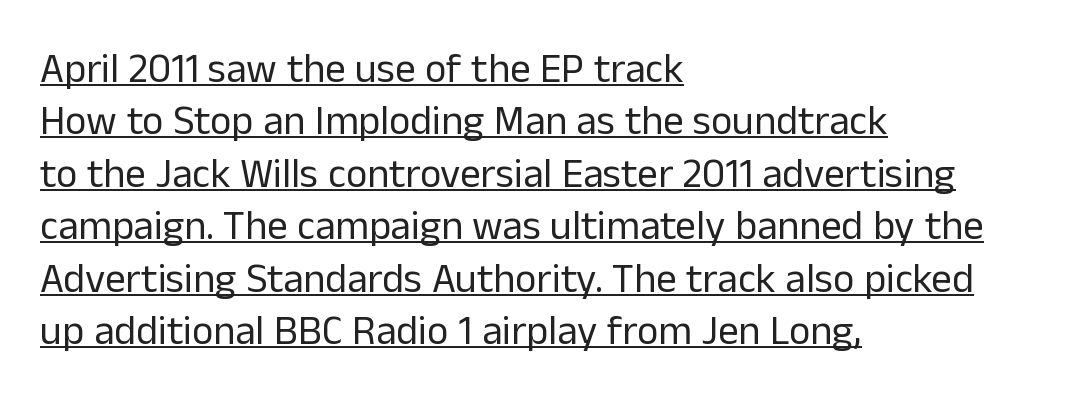
The image shows 41 px regular-weight sans-serif type, upright; set left-aligned, normal line spacing (1.28x), normal letter spacing, underlined; low stroke contrast and a medium x-height.
